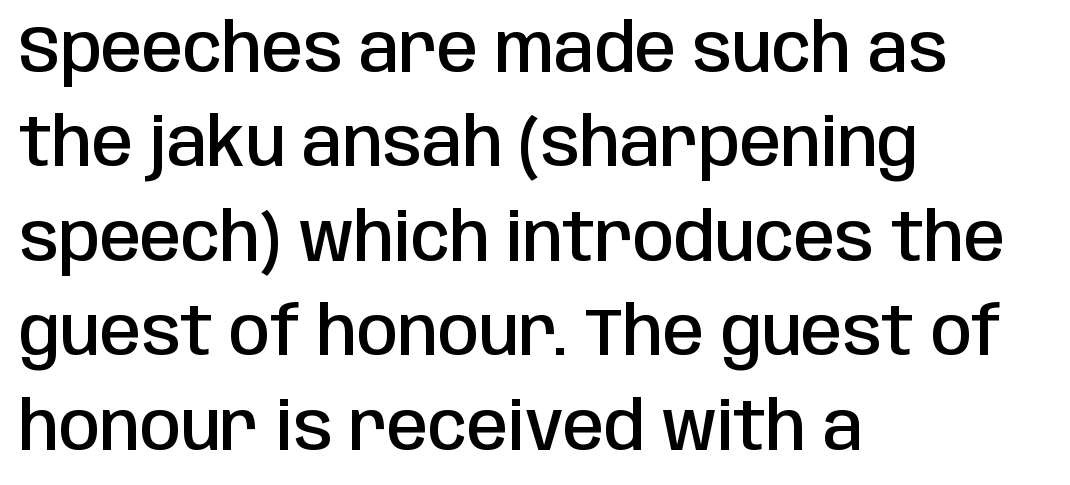
Q: Is the text bold? A: Semi-bold.
Q: Is the text italic (slanted)? A: No, it is upright.
Q: Is the typeface a serif or a sans-serif typeface? A: Sans-serif.
Q: Is the text underlined? A: No.
Q: How is the paragraph aligned? A: Left-aligned.
Q: Is the spacing between letters normal or unusually wide? A: Normal.
Q: Is the spacing between lines tight, normal or loose? A: Normal.
Q: Width (condensed, normal, or wide)? A: Condensed.
Q: Stroke contrast? A: Low.
Q: x-height? A: Large.
Q: Monospaced? A: No.
